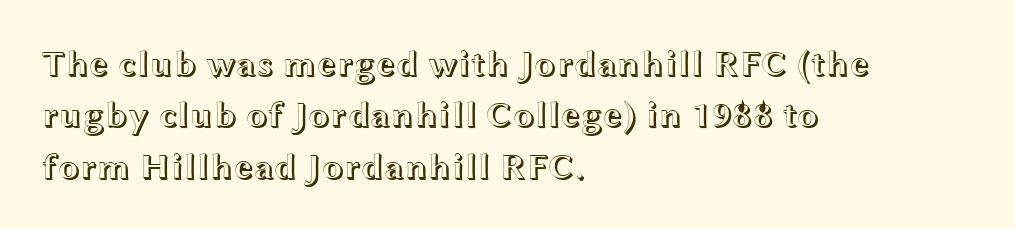
You could not count columns in this text — the font is proportionally spaced. The string is rendered with underlining switched off. Where is the straight margin? On the left. The horizontal fit of the characters is conventional and even. Horizontal bands of white between lines are of average thickness.
